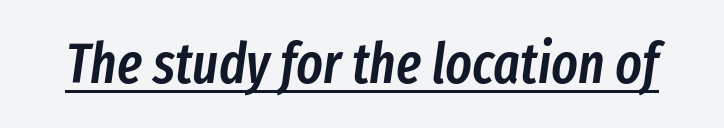
{"italic": "yes", "lean": "right", "slant_degrees": 8, "bold": "semi", "weight": "semibold", "width": "condensed", "stroke_contrast": "low", "x_height": "medium", "monospaced": "no", "underline": "yes", "letter_spacing": "normal", "letter_spacing_em": 0.0, "glyph_px": 56}
